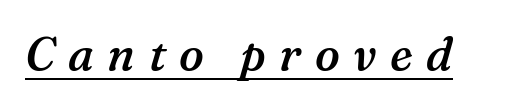
{"serif": "yes", "italic": "yes", "lean": "right", "slant_degrees": 16, "bold": "semi", "weight": "semibold", "width": "normal", "stroke_contrast": "medium", "x_height": "medium", "monospaced": "no", "underline": "yes", "letter_spacing": "wide", "letter_spacing_em": 0.29, "glyph_px": 46}
